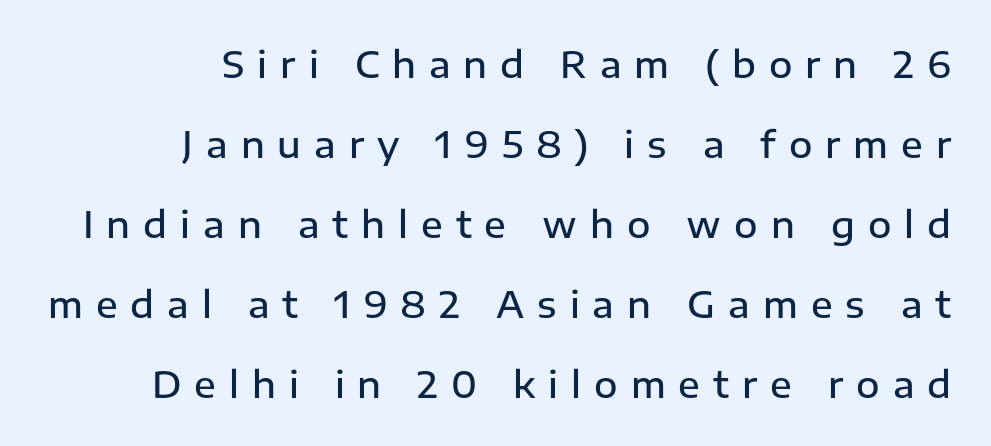
The image shows 36 px semibold sans-serif type, upright; set right-aligned, loose line spacing (2.22x), unusually wide letter spacing (+0.36 em), not underlined; low stroke contrast and a medium x-height.
